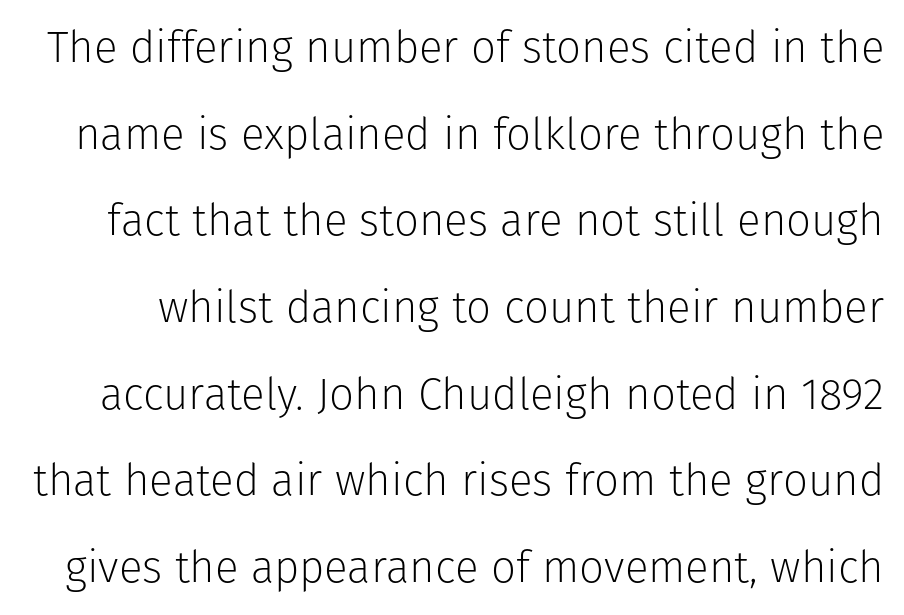
Q: Is the text bold? A: No.
Q: Is the text italic (slanted)? A: No, it is upright.
Q: Is the typeface a serif or a sans-serif typeface? A: Sans-serif.
Q: Is the text underlined? A: No.
Q: Is the spacing between letters normal or unusually wide? A: Normal.
Q: Is the spacing between lines tight, normal or loose? A: Loose.
Q: Width (condensed, normal, or wide)? A: Normal.
Q: Stroke contrast? A: Low.
Q: x-height? A: Medium.
Q: Monospaced? A: No.
